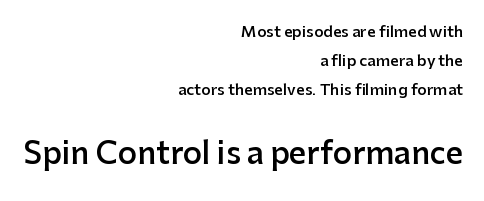
Q: Is the text bold? A: Semi-bold.
Q: Is the text italic (slanted)? A: No, it is upright.
Q: Is the typeface a serif or a sans-serif typeface? A: Sans-serif.
Q: Is the text underlined? A: No.
Q: How is the paragraph aligned? A: Right-aligned.
Q: Is the spacing between letters normal or unusually wide? A: Normal.
Q: Is the spacing between lines tight, normal or loose? A: Loose.
Q: Which block of text is set in a larger size, the first (top) or the second (bottom)? A: The second (bottom) one.
Q: Width (condensed, normal, or wide)? A: Normal.
Q: Stroke contrast? A: Low.
Q: x-height? A: Medium.
Q: Monospaced? A: No.
